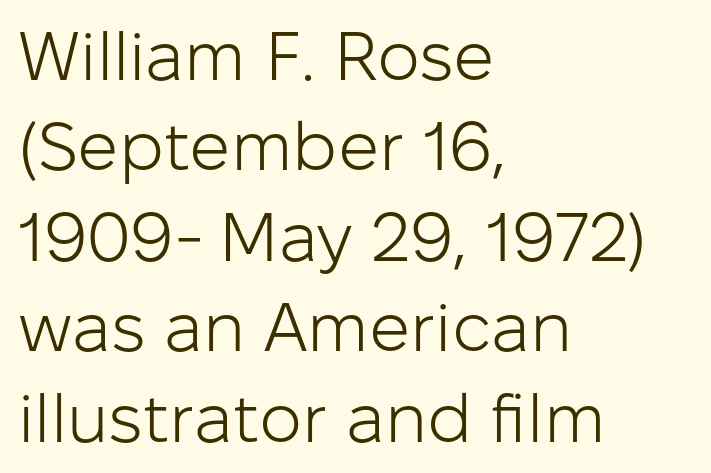
{"serif": "no", "italic": "no", "bold": "no", "weight": "light", "width": "normal", "stroke_contrast": "low", "x_height": "medium", "monospaced": "no", "underline": "no", "align": "left", "line_spacing": "normal", "line_spacing_ratio": 1.33, "letter_spacing": "normal", "letter_spacing_em": 0.0, "glyph_px": 68}
